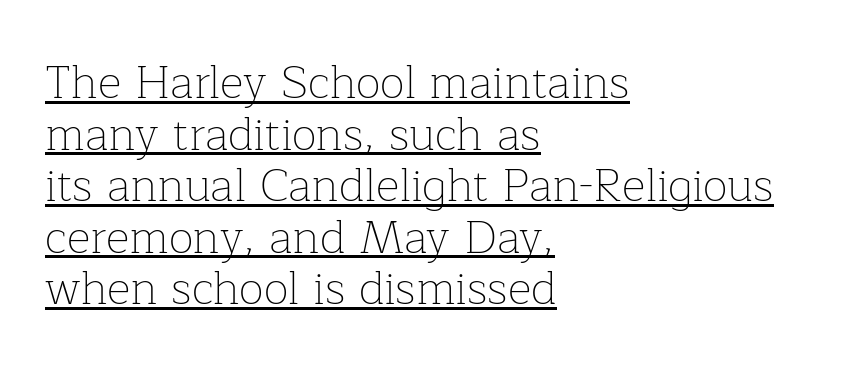
The image shows 46 px thin serif type, upright; set left-aligned, tight line spacing (1.12x), normal letter spacing, underlined; low stroke contrast and a medium x-height.
